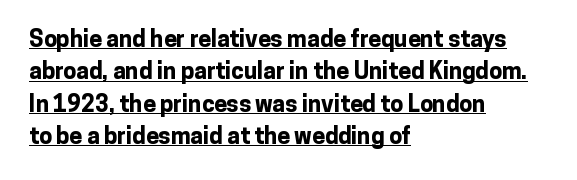
{"italic": "no", "bold": "yes", "underline": "yes", "align": "left", "line_spacing": "normal", "line_spacing_ratio": 1.41, "letter_spacing": "normal", "letter_spacing_em": 0.0, "glyph_px": 23}
